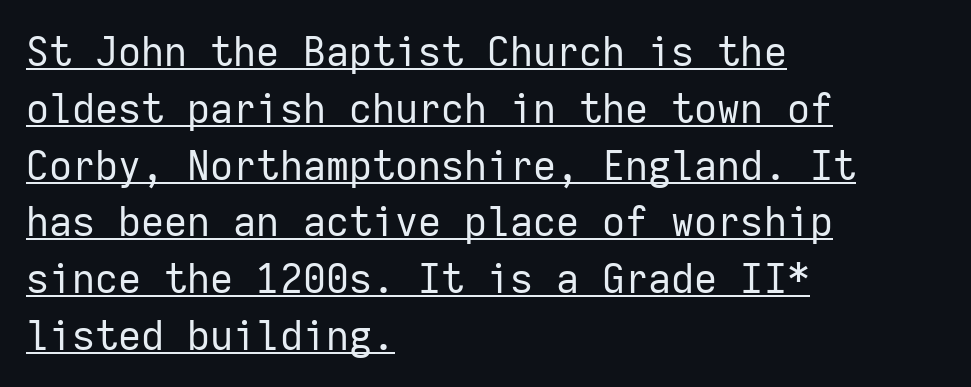
Q: Is the text bold? A: No.
Q: Is the text italic (slanted)? A: No, it is upright.
Q: Is the typeface a serif or a sans-serif typeface? A: Sans-serif.
Q: Is the text underlined? A: Yes.
Q: How is the paragraph aligned? A: Left-aligned.
Q: Is the spacing between letters normal or unusually wide? A: Normal.
Q: Is the spacing between lines tight, normal or loose? A: Normal.
Q: Width (condensed, normal, or wide)? A: Normal.
Q: Stroke contrast? A: Low.
Q: x-height? A: Medium.
Q: Monospaced? A: Yes.
